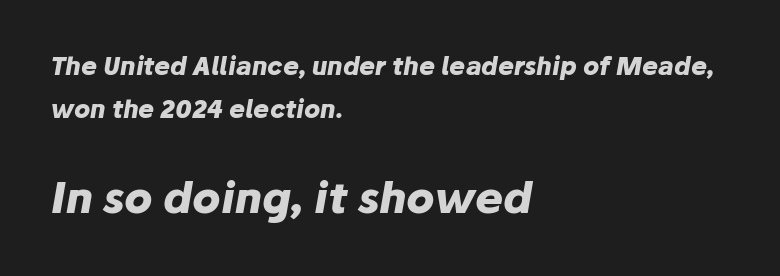
Q: Is the text bold? A: Yes.
Q: Is the text italic (slanted)? A: Yes, it leans right by about 10 degrees.
Q: Is the text underlined? A: No.
Q: How is the paragraph aligned? A: Left-aligned.
Q: Is the spacing between letters normal or unusually wide? A: Normal.
Q: Which block of text is set in a larger size, the first (top) or the second (bottom)? A: The second (bottom) one.
Q: Width (condensed, normal, or wide)? A: Normal.
Q: Stroke contrast? A: Low.
Q: x-height? A: Medium.
Q: Monospaced? A: No.
